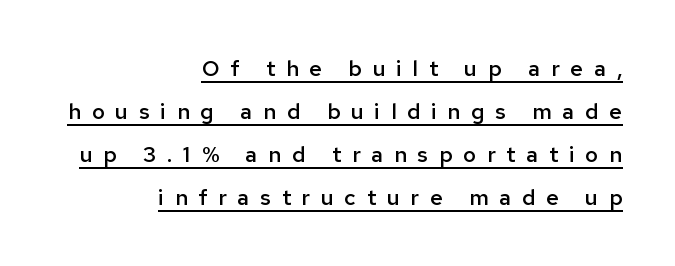
Q: Is the text bold? A: Semi-bold.
Q: Is the text italic (slanted)? A: No, it is upright.
Q: Is the text underlined? A: Yes.
Q: How is the paragraph aligned? A: Right-aligned.
Q: Is the spacing between letters normal or unusually wide? A: Unusually wide.
Q: Is the spacing between lines tight, normal or loose? A: Loose.
